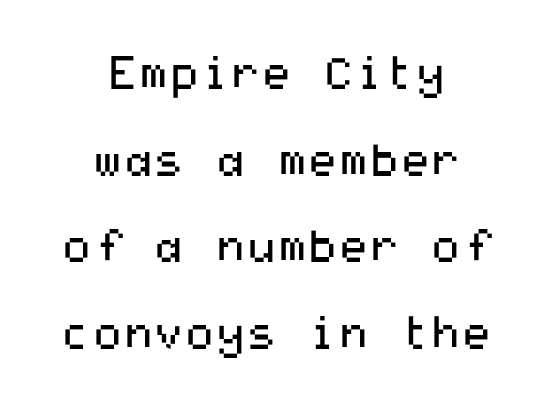
The image shows 44 px regular-weight, wide sans-serif type, upright; set centered, loose line spacing (1.97x), normal letter spacing, not underlined; medium stroke contrast and a medium x-height.
